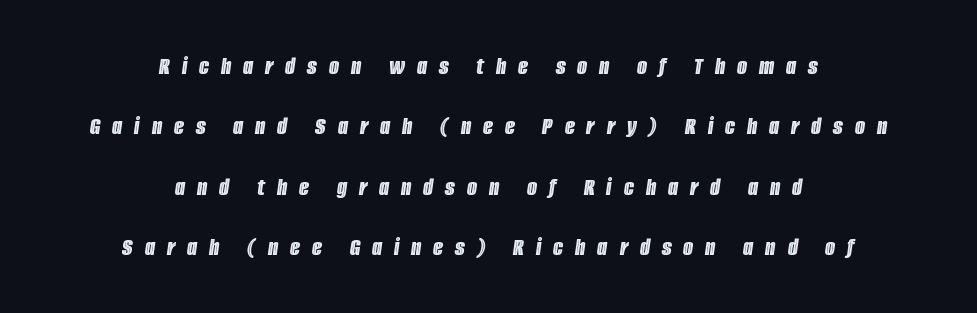
The image shows 26 px text type, italic (leaning right); set centered, loose line spacing (2.32x), unusually wide letter spacing (+0.46 em), not underlined.
